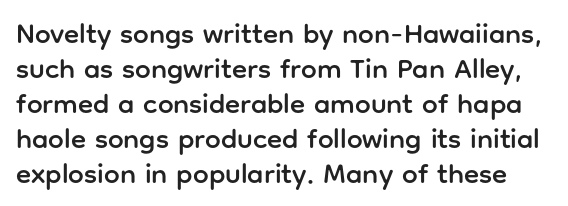
{"serif": "no", "italic": "no", "width": "normal", "stroke_contrast": "low", "x_height": "medium", "monospaced": "no", "underline": "no", "line_spacing": "normal", "line_spacing_ratio": 1.25, "letter_spacing": "normal", "letter_spacing_em": 0.0, "glyph_px": 28}
